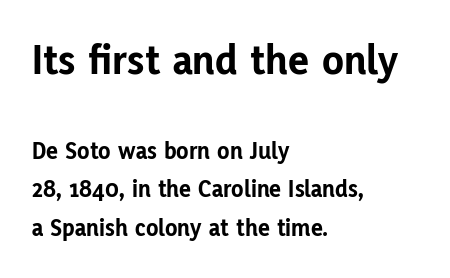
Heavy, bold letterforms. Is this a sans? Yes — the strokes have no serifs. The block of text has a typical density, with ordinary space between rows. In terms of posture, this sample is upright. Proportional: the letters do not fall into vertical columns.
